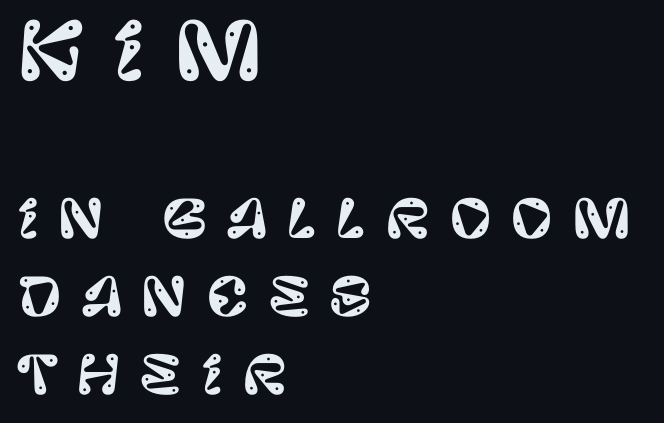
Q: Is the text italic (slanted)? A: Yes.
Q: Is the typeface a serif or a sans-serif typeface? A: Sans-serif.
Q: Is the text underlined? A: No.
Q: How is the paragraph aligned? A: Left-aligned.
Q: Is the spacing between letters normal or unusually wide? A: Unusually wide.
Q: Is the spacing between lines tight, normal or loose? A: Normal.
Q: Which block of text is set in a larger size, the first (top) or the second (bottom)? A: The first (top) one.
Q: Width (condensed, normal, or wide)? A: Normal.
Q: Stroke contrast? A: Low.
Q: x-height? A: Large.
Q: Monospaced? A: No.
